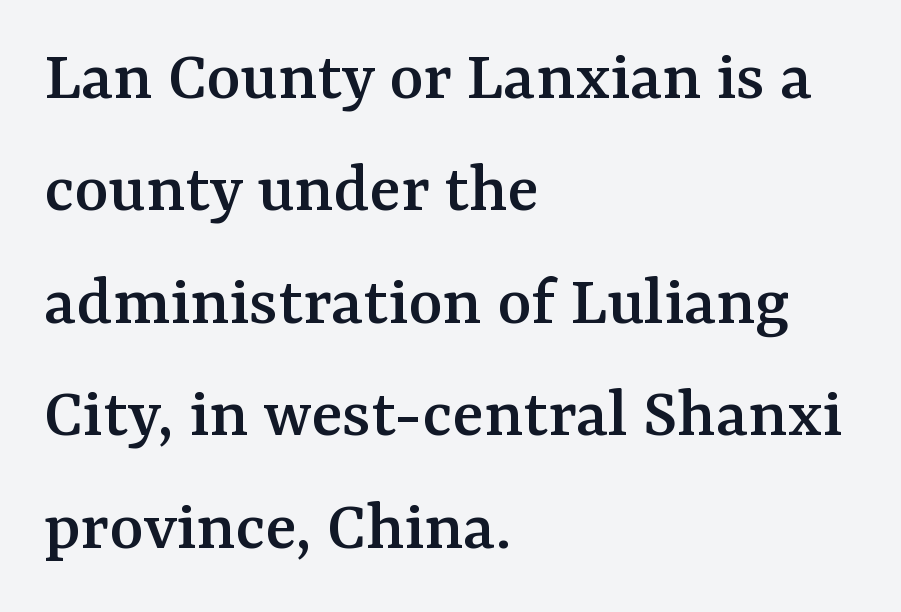
Q: Is the text italic (slanted)? A: No, it is upright.
Q: Is the typeface a serif or a sans-serif typeface? A: Serif.
Q: Is the text underlined? A: No.
Q: How is the paragraph aligned? A: Left-aligned.
Q: Is the spacing between letters normal or unusually wide? A: Normal.
Q: Is the spacing between lines tight, normal or loose? A: Normal.
Q: Width (condensed, normal, or wide)? A: Normal.
Q: Stroke contrast? A: Medium.
Q: x-height? A: Medium.
Q: Monospaced? A: No.
